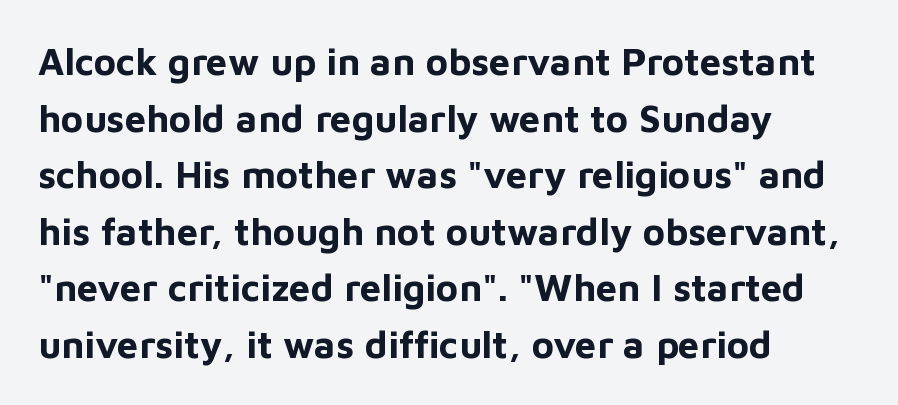
The image shows 38 px bold sans-serif type, upright; set left-aligned, normal line spacing (1.49x), normal letter spacing, not underlined; low stroke contrast and a medium x-height.
